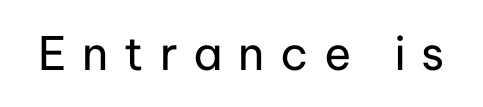
Think of a printed novel: that variable character pitch is what you see here. What stands out about the letter spacing? Its width — letters are far apart. Check the space under the baseline: it is left empty. Regarding serifs, this sample does without them.
